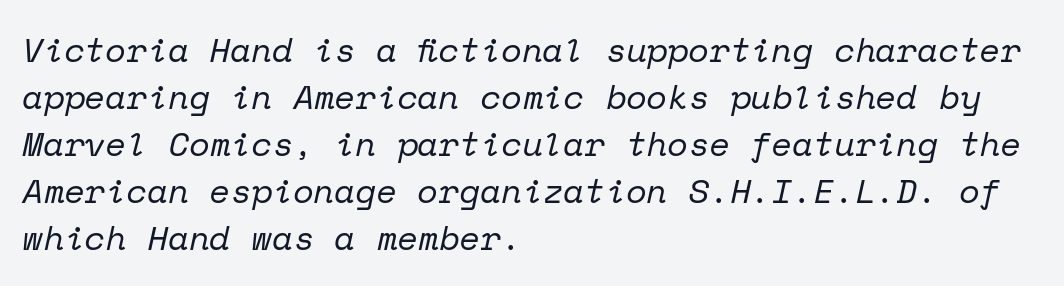
The image shows 34 px regular-weight serif type, italic (leaning right), monospaced; set left-aligned, normal line spacing (1.38x), normal letter spacing, not underlined; low stroke contrast and a medium x-height.
